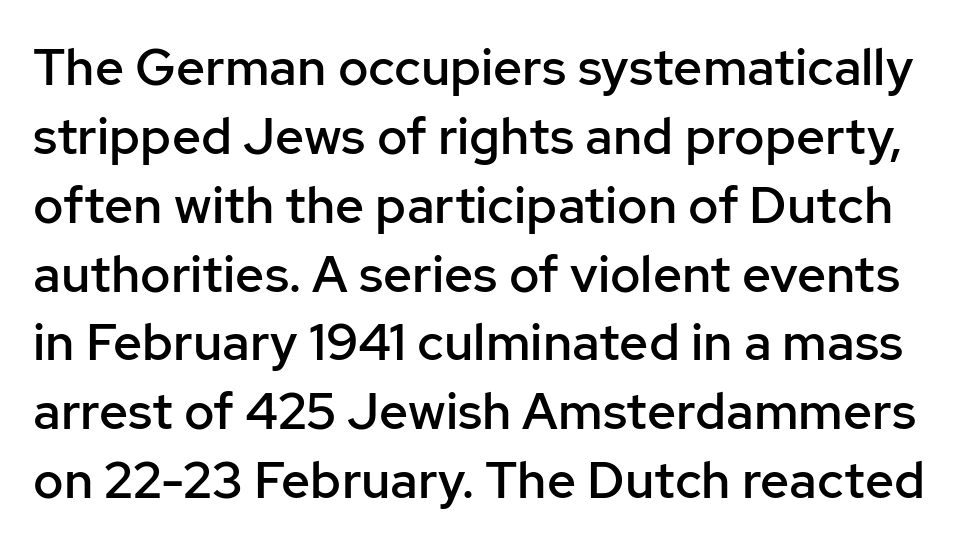
The image shows 51 px semibold sans-serif type, upright; set normal line spacing (1.35x), normal letter spacing, not underlined; low stroke contrast and a medium x-height.
